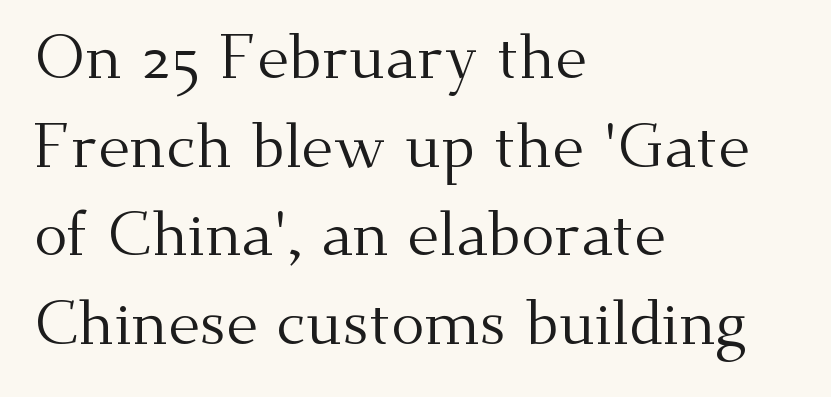
{"serif": "yes", "italic": "no", "bold": "no", "weight": "regular", "width": "normal", "stroke_contrast": "medium", "x_height": "small", "monospaced": "no", "underline": "no", "align": "left", "line_spacing": "normal", "line_spacing_ratio": 1.43, "letter_spacing": "normal", "letter_spacing_em": 0.0, "glyph_px": 62}
